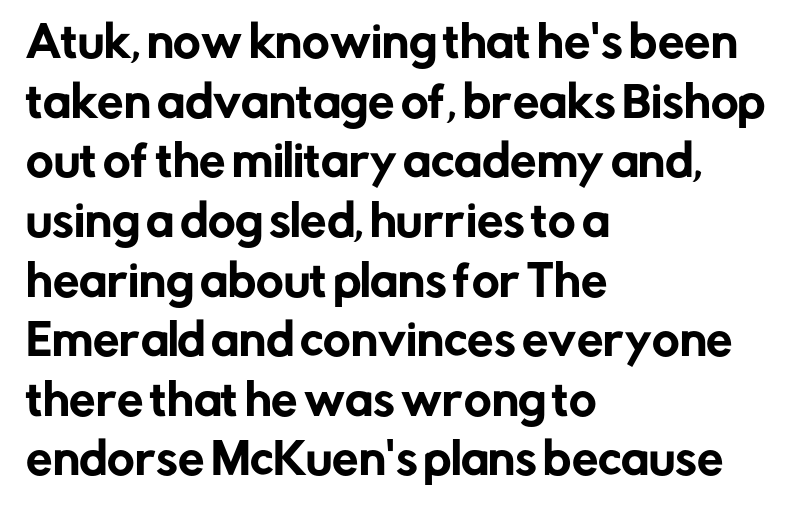
Stroke terminals: plain, sans-serif. Which margin do the lines hug? The left one — the right edge is uneven. Beneath every word, the page is bare. The passage shown is typed in a proportional face where columns would drift. Honestly, the letter spacing is just normal — you wouldn't notice it.
